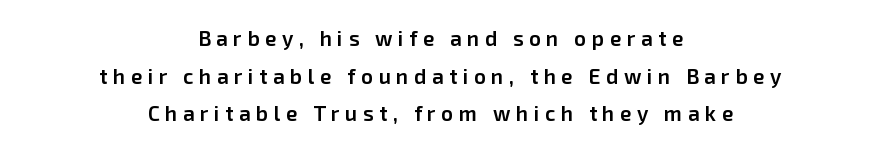
Q: Is the text bold? A: Semi-bold.
Q: Is the text italic (slanted)? A: No, it is upright.
Q: Is the text underlined? A: No.
Q: How is the paragraph aligned? A: Centered.
Q: Is the spacing between letters normal or unusually wide? A: Unusually wide.
